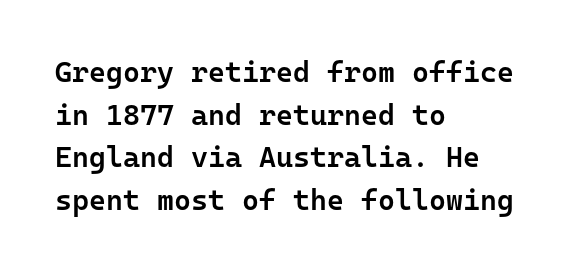
The image shows 29 px semibold sans-serif type, upright, monospaced; set left-aligned, normal line spacing (1.47x), normal letter spacing, not underlined; low stroke contrast and a medium x-height.
